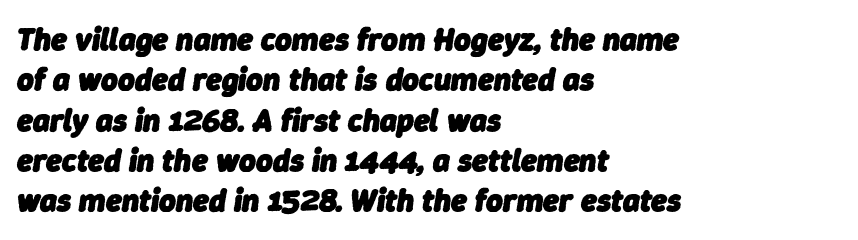
The foot of each line stays bare and open. Typographic density is high because the face is bold. The rendering keeps characters at their native spacing. You could not count columns in this text — the font is proportionally spaced.
